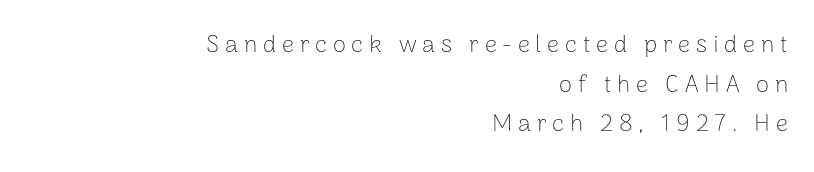
The glyphs are unaccompanied by any horizontal stroke below them. The letters look calm and open, with moderate or lighter stems. The face used here is rendered with a markedly widened letterfit. A roman cut, with each character standing at attention. Where is the straight margin? On the right. What's the leading like? Ordinary, nothing unusual.
